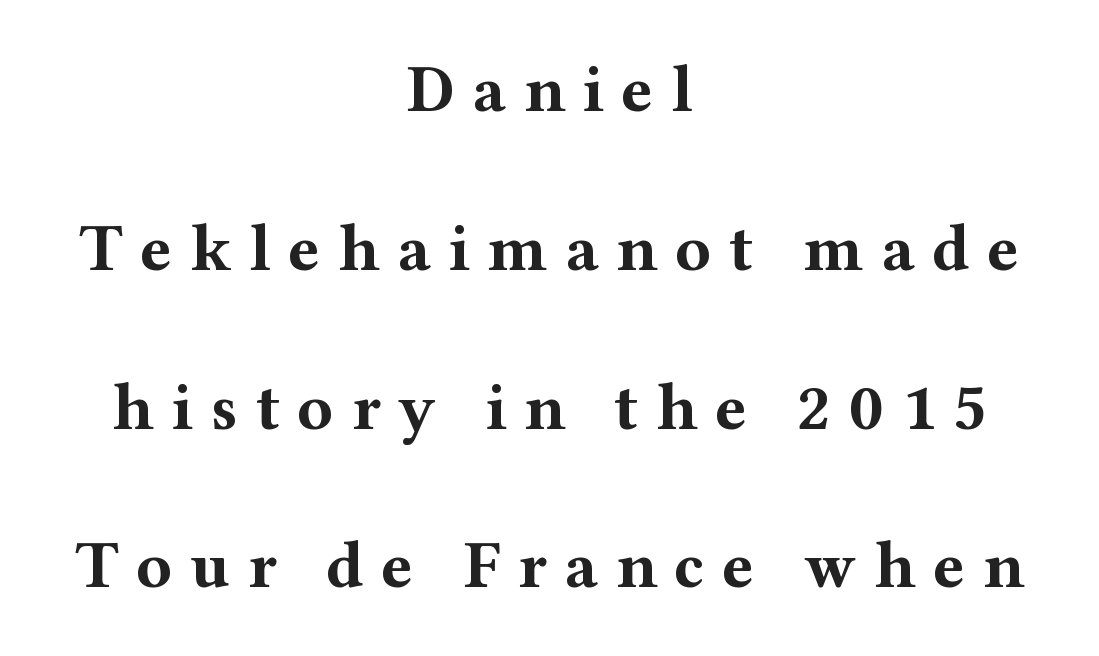
Q: Is the text bold? A: Yes.
Q: Is the text italic (slanted)? A: No, it is upright.
Q: Is the typeface a serif or a sans-serif typeface? A: Serif.
Q: Is the text underlined? A: No.
Q: How is the paragraph aligned? A: Centered.
Q: Is the spacing between letters normal or unusually wide? A: Unusually wide.
Q: Is the spacing between lines tight, normal or loose? A: Loose.
Q: Width (condensed, normal, or wide)? A: Wide.
Q: Stroke contrast? A: Medium.
Q: x-height? A: Medium.
Q: Monospaced? A: No.
